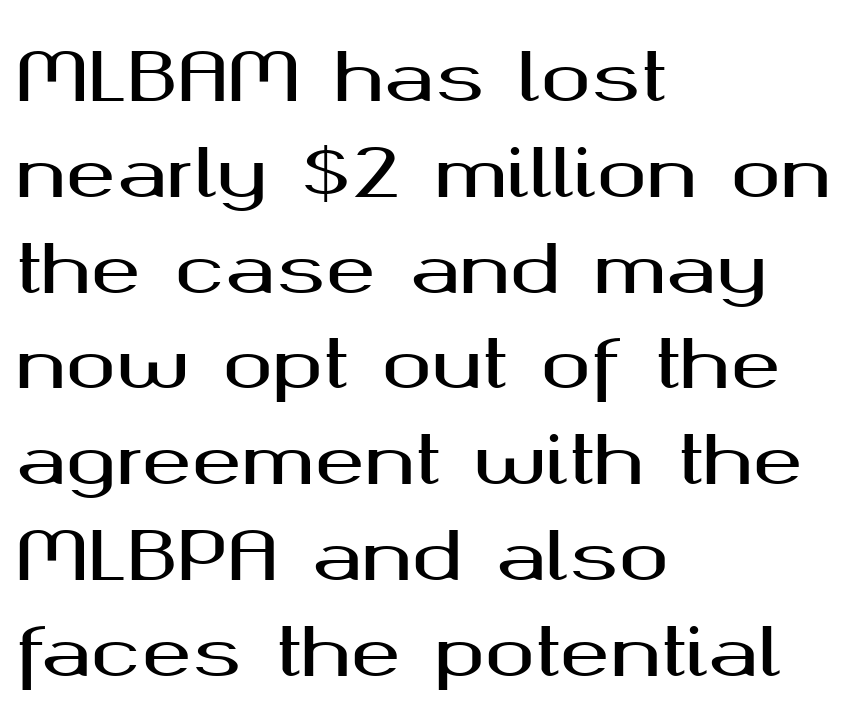
A normal amount of white space separates one row of letters from the next. Alignment: flush left. Between one letter and the next there's only the usual sliver of space. The type family on display is of the sans-serif kind. Honestly, there is no underline to notice here at all.
